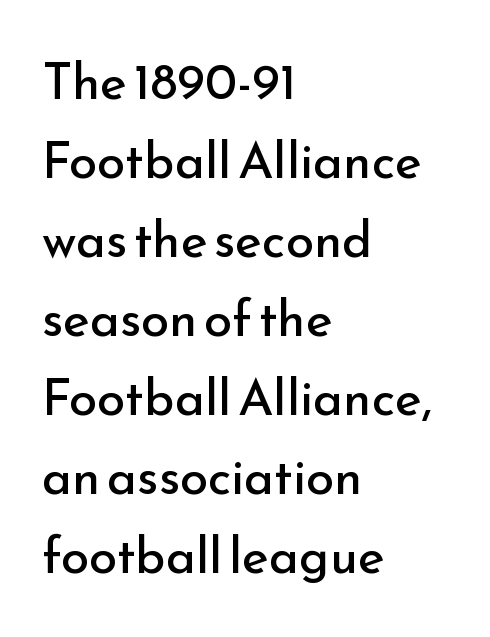
Q: Is the text bold? A: No.
Q: Is the text italic (slanted)? A: No, it is upright.
Q: Is the typeface a serif or a sans-serif typeface? A: Sans-serif.
Q: Is the text underlined? A: No.
Q: How is the paragraph aligned? A: Left-aligned.
Q: Is the spacing between letters normal or unusually wide? A: Normal.
Q: Is the spacing between lines tight, normal or loose? A: Normal.
Q: Width (condensed, normal, or wide)? A: Normal.
Q: Stroke contrast? A: Low.
Q: x-height? A: Small.
Q: Monospaced? A: No.
